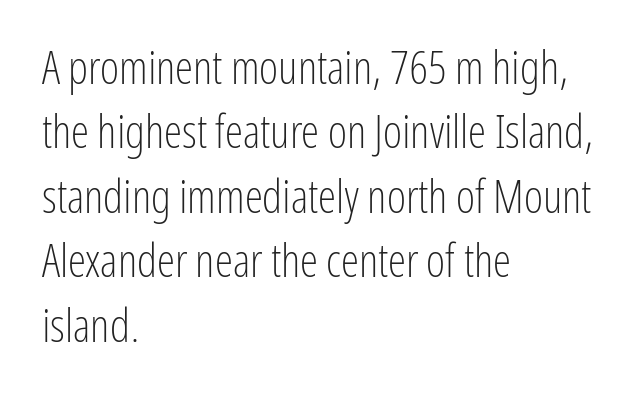
{"serif": "no", "italic": "no", "bold": "no", "weight": "light", "width": "condensed", "stroke_contrast": "low", "x_height": "medium", "monospaced": "no", "underline": "no", "align": "left", "line_spacing": "normal", "line_spacing_ratio": 1.4, "letter_spacing": "normal", "letter_spacing_em": 0.0, "glyph_px": 46}
